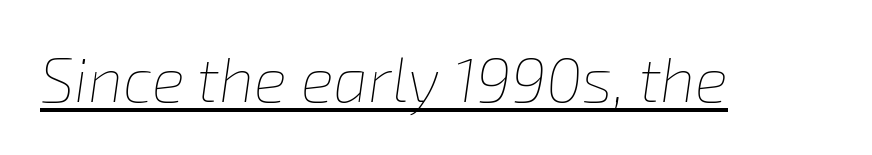
Every character sits at an angle, as italics do. The letters advance in unequal steps, a hallmark of proportional type. In designer terms, the underline attribute is active on this setting. Is this a heavy cut? Hardly; it is regular or lighter. The rendering keeps characters at their native spacing.
